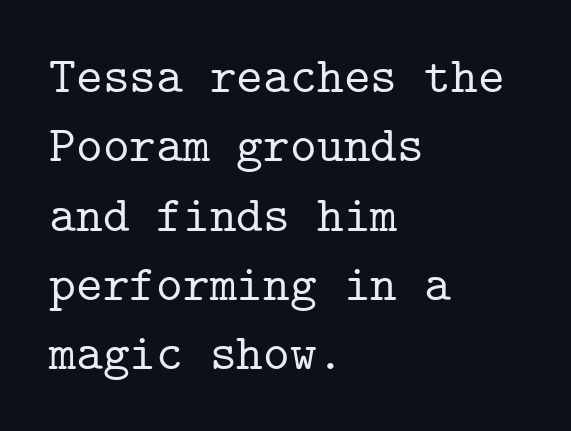
{"serif": "yes", "italic": "no", "width": "normal", "stroke_contrast": "low", "x_height": "medium", "monospaced": "yes", "underline": "no", "align": "left", "line_spacing": "normal", "line_spacing_ratio": 1.36, "letter_spacing": "normal", "letter_spacing_em": 0.0, "glyph_px": 51}
